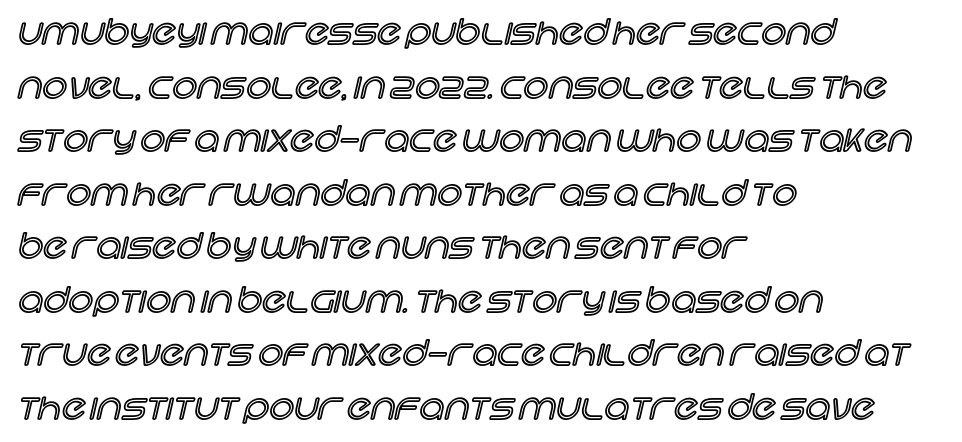
Q: Is the text italic (slanted)? A: Yes.
Q: Is the text underlined? A: No.
Q: How is the paragraph aligned? A: Left-aligned.
Q: Is the spacing between letters normal or unusually wide? A: Normal.
Q: Is the spacing between lines tight, normal or loose? A: Normal.
Q: Width (condensed, normal, or wide)? A: Normal.
Q: x-height? A: Large.
Q: Monospaced? A: No.
